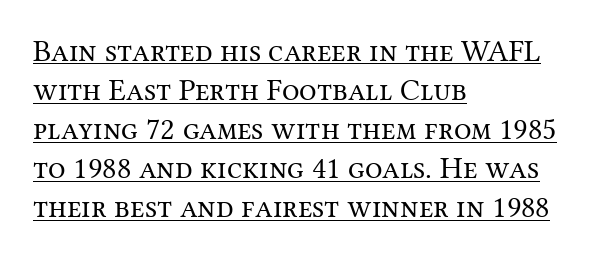
Q: Is the text bold? A: No.
Q: Is the text italic (slanted)? A: No, it is upright.
Q: Is the typeface a serif or a sans-serif typeface? A: Serif.
Q: Is the text underlined? A: Yes.
Q: How is the paragraph aligned? A: Left-aligned.
Q: Is the spacing between letters normal or unusually wide? A: Normal.
Q: Is the spacing between lines tight, normal or loose? A: Normal.
Q: Width (condensed, normal, or wide)? A: Normal.
Q: Stroke contrast? A: Medium.
Q: x-height? A: Medium.
Q: Monospaced? A: No.
